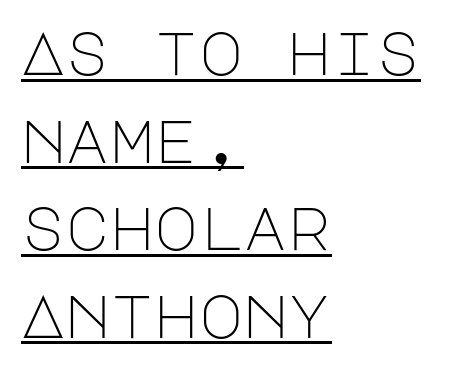
Q: Is the text bold? A: No.
Q: Is the text italic (slanted)? A: No, it is upright.
Q: Is the typeface a serif or a sans-serif typeface? A: Sans-serif.
Q: Is the text underlined? A: Yes.
Q: How is the paragraph aligned? A: Left-aligned.
Q: Is the spacing between letters normal or unusually wide? A: Normal.
Q: Is the spacing between lines tight, normal or loose? A: Normal.
Q: Width (condensed, normal, or wide)? A: Normal.
Q: Stroke contrast? A: Low.
Q: x-height? A: Large.
